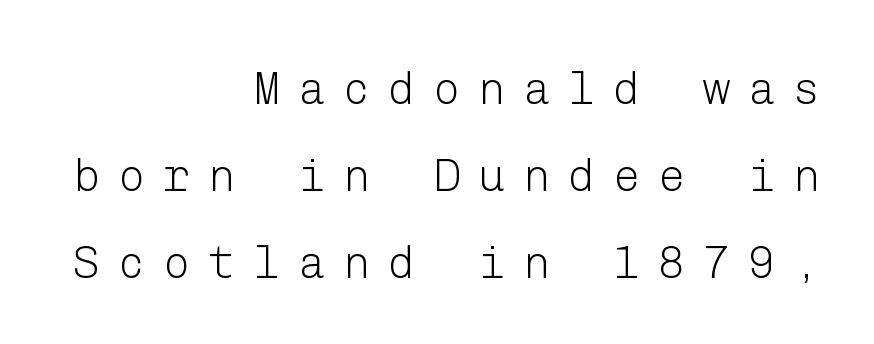
The image shows 45 px light sans-serif type, upright; set right-aligned, loose line spacing (1.93x), unusually wide letter spacing (+0.4 em), not underlined; low stroke contrast and a medium x-height.
